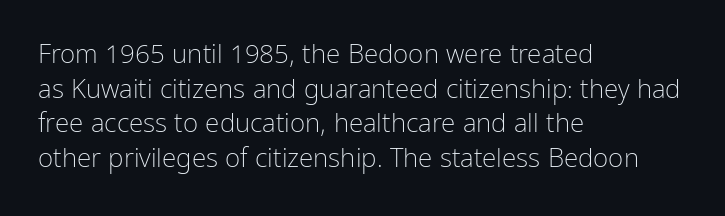
The image shows 26 px text type, upright; set left-aligned, normal line spacing (1.33x), normal letter spacing, not underlined.
